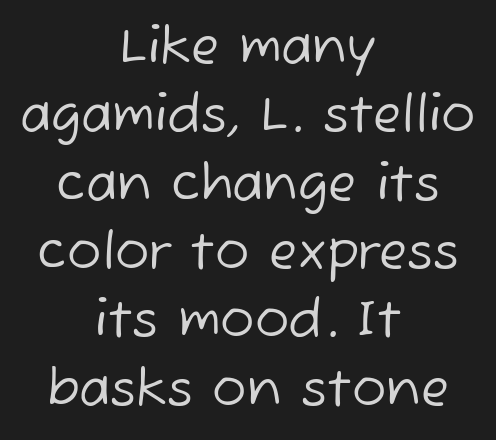
The image shows 51 px regular-weight sans-serif type; set centered, normal line spacing (1.34x), normal letter spacing, not underlined; low stroke contrast and a medium x-height.
